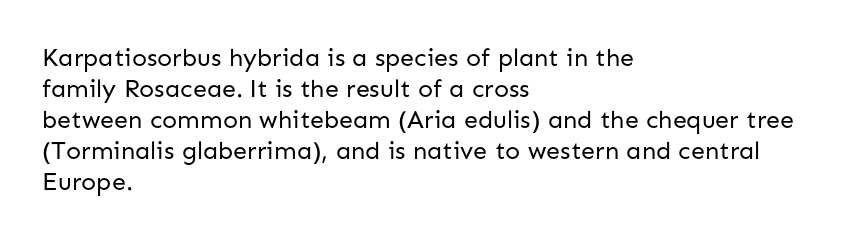
A light-to-regular cut is what we see here. Clear beneath every line of the passage. Vertical strokes here are truly vertical. The passage shown has conventional tracking throughout. Leftover space on each line is placed entirely after the last word.
